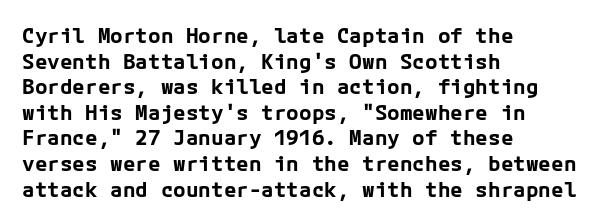
The image shows 21 px bold type, upright; set left-aligned, line spacing 1.22x, normal letter spacing, not underlined.
